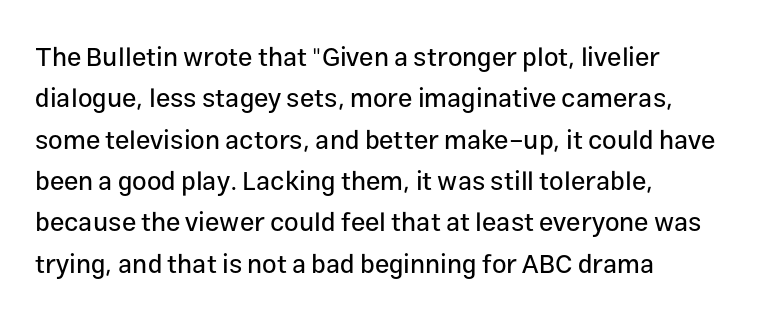
Q: Is the text italic (slanted)? A: No, it is upright.
Q: Is the text underlined? A: No.
Q: How is the paragraph aligned? A: Left-aligned.
Q: Is the spacing between letters normal or unusually wide? A: Normal.
Q: Is the spacing between lines tight, normal or loose? A: Normal.
